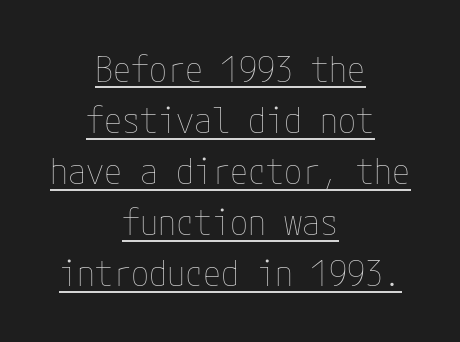
The image shows 36 px thin, condensed type, upright; set centered, normal line spacing (1.42x), normal letter spacing, underlined; low stroke contrast and a medium x-height.
